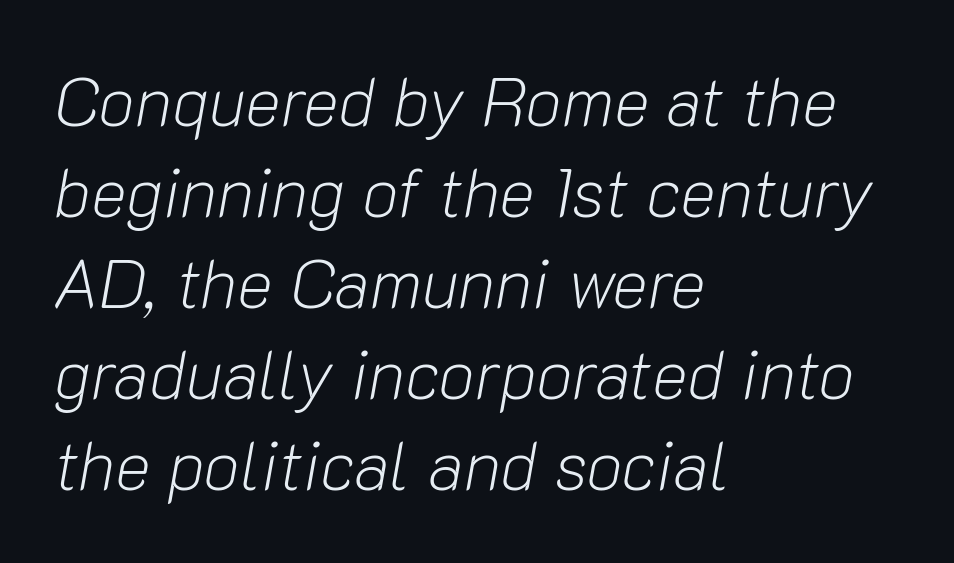
{"italic": "yes", "lean": "right", "slant_degrees": 10, "bold": "no", "weight": "light", "width": "normal", "stroke_contrast": "low", "x_height": "medium", "monospaced": "no", "underline": "no", "align": "left", "line_spacing": "normal", "line_spacing_ratio": 1.34, "letter_spacing": "normal", "letter_spacing_em": 0.0, "glyph_px": 68}
